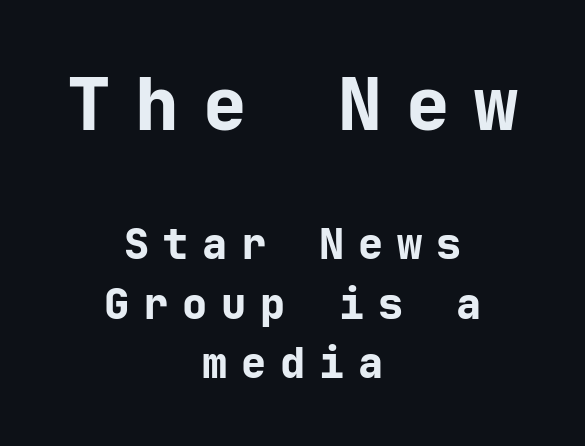
Q: Is the text bold? A: Yes.
Q: Is the text italic (slanted)? A: No, it is upright.
Q: Is the typeface a serif or a sans-serif typeface? A: Sans-serif.
Q: Is the text underlined? A: No.
Q: How is the paragraph aligned? A: Centered.
Q: Is the spacing between letters normal or unusually wide? A: Unusually wide.
Q: Is the spacing between lines tight, normal or loose? A: Normal.
Q: Which block of text is set in a larger size, the first (top) or the second (bottom)? A: The first (top) one.
Q: Width (condensed, normal, or wide)? A: Normal.
Q: Stroke contrast? A: Low.
Q: x-height? A: Medium.
